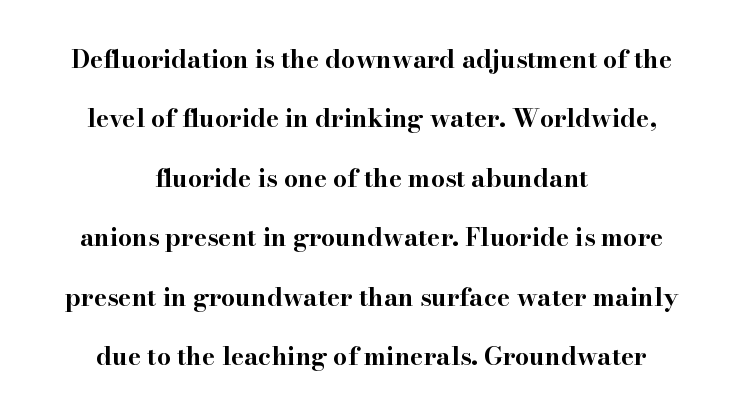
Q: Is the text bold? A: Yes.
Q: Is the text italic (slanted)? A: No, it is upright.
Q: Is the text underlined? A: No.
Q: How is the paragraph aligned? A: Centered.
Q: Is the spacing between letters normal or unusually wide? A: Normal.
Q: Is the spacing between lines tight, normal or loose? A: Loose.
